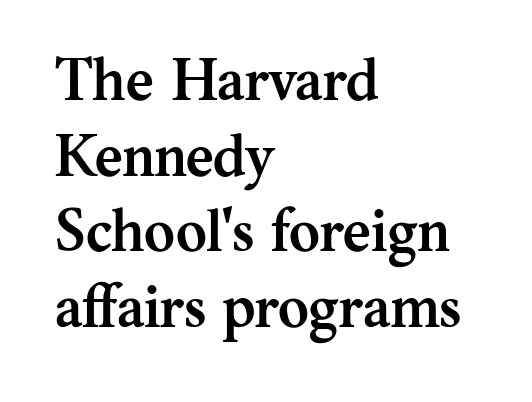
{"serif": "yes", "italic": "no", "bold": "yes", "weight": "semibold", "width": "normal", "stroke_contrast": "medium", "x_height": "medium", "monospaced": "no", "underline": "no", "align": "left", "line_spacing": "normal", "line_spacing_ratio": 1.28, "letter_spacing": "normal", "letter_spacing_em": 0.0, "glyph_px": 59}
